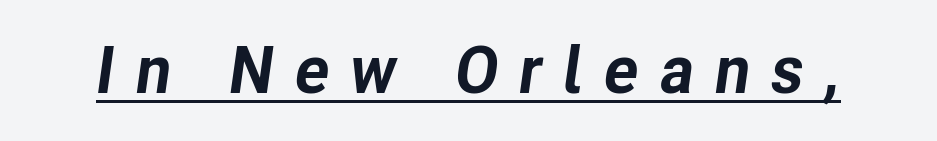
Q: Is the text bold? A: Yes.
Q: Is the text italic (slanted)? A: Yes, it leans right by about 8 degrees.
Q: Is the text underlined? A: Yes.
Q: Is the spacing between letters normal or unusually wide? A: Unusually wide.
Q: Width (condensed, normal, or wide)? A: Normal.
Q: Stroke contrast? A: Low.
Q: x-height? A: Medium.
Q: Monospaced? A: No.
